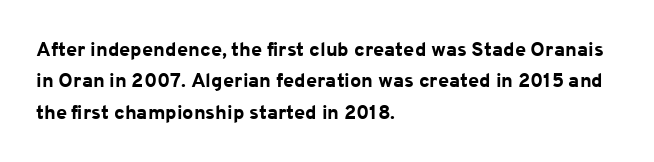
{"italic": "no", "bold": "yes", "underline": "no", "align": "left", "line_spacing": "normal", "line_spacing_ratio": 1.57, "letter_spacing": "normal", "letter_spacing_em": 0.0, "glyph_px": 20}
